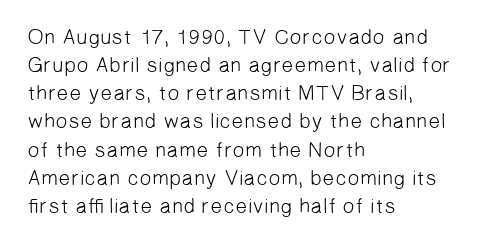
Default kerning and tracking; the words read as compact shapes. A normal amount of white space separates one row of letters from the next. Does the copy run flush right? No — it runs flush left. Plain, unruled lines of type.
